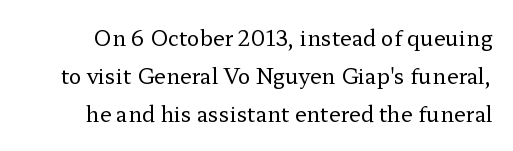
Q: Is the text bold? A: No.
Q: Is the text italic (slanted)? A: No, it is upright.
Q: Is the text underlined? A: No.
Q: Is the spacing between letters normal or unusually wide? A: Normal.
